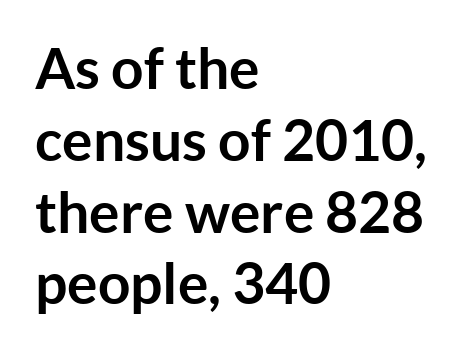
The strokes are fattened all the way to bold. The rendering shows plain stroke endings on the letterforms — a sans-serif design. Characters remain perfectly vertical along every line. The rendering uses natural spacing where letterforms have individual widths. Students, note that the glyphs here touch the page at normal intervals. Short and long lines alike share a common starting point at left.
